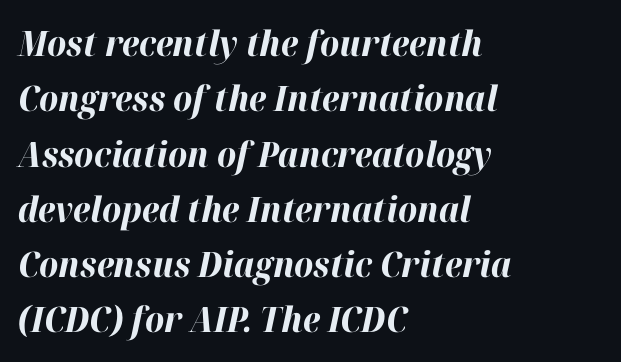
The image shows 35 px bold type, italic (leaning right); set left-aligned, normal line spacing (1.58x), normal letter spacing, not underlined; high stroke contrast and a medium x-height.
